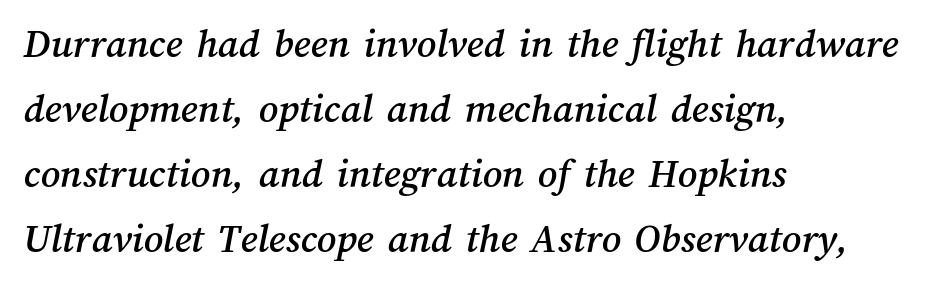
{"width": "normal", "stroke_contrast": "medium", "x_height": "medium", "monospaced": "no", "underline": "no", "align": "left", "line_spacing": "normal", "line_spacing_ratio": 1.55, "letter_spacing": "normal", "letter_spacing_em": 0.0, "glyph_px": 42}
